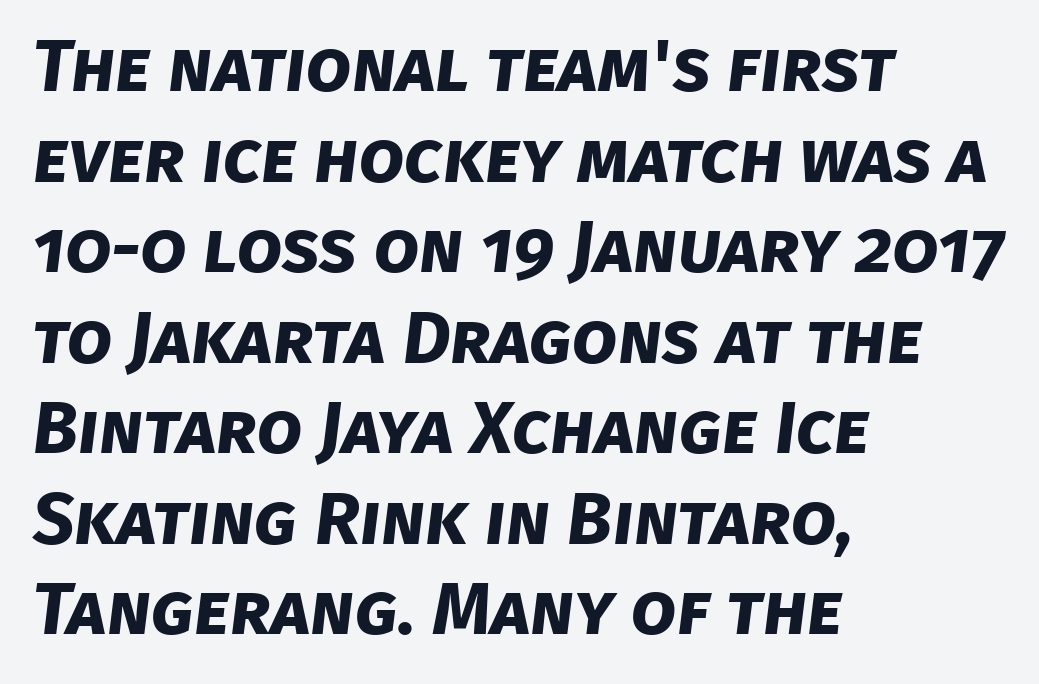
{"serif": "no", "bold": "yes", "weight": "bold", "width": "normal", "stroke_contrast": "low", "x_height": "large", "monospaced": "no", "underline": "no", "align": "left", "line_spacing_ratio": 1.24, "letter_spacing": "normal", "letter_spacing_em": 0.0, "glyph_px": 73}
